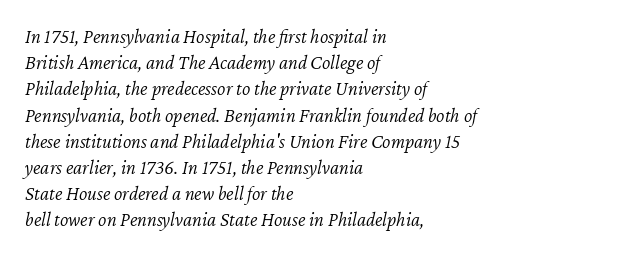
Q: Is the text bold? A: No.
Q: Is the text italic (slanted)? A: Yes, it leans right by about 12 degrees.
Q: Is the text underlined? A: No.
Q: How is the paragraph aligned? A: Left-aligned.
Q: Is the spacing between letters normal or unusually wide? A: Normal.
Q: Is the spacing between lines tight, normal or loose? A: Normal.
